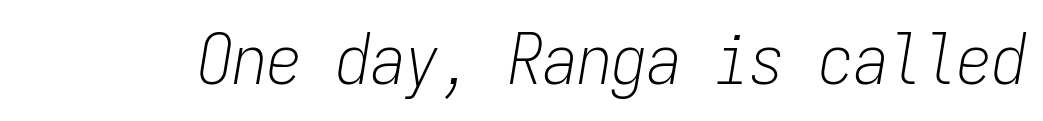
The image shows 69 px light, condensed type, italic (leaning right), monospaced; set normal letter spacing, not underlined; low stroke contrast and a medium x-height.
